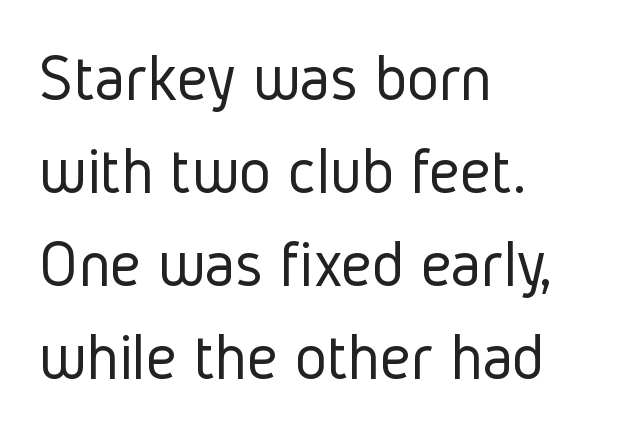
The image shows 68 px light, condensed sans-serif type, upright; set left-aligned, normal line spacing (1.37x), normal letter spacing, not underlined; low stroke contrast and a medium x-height.
